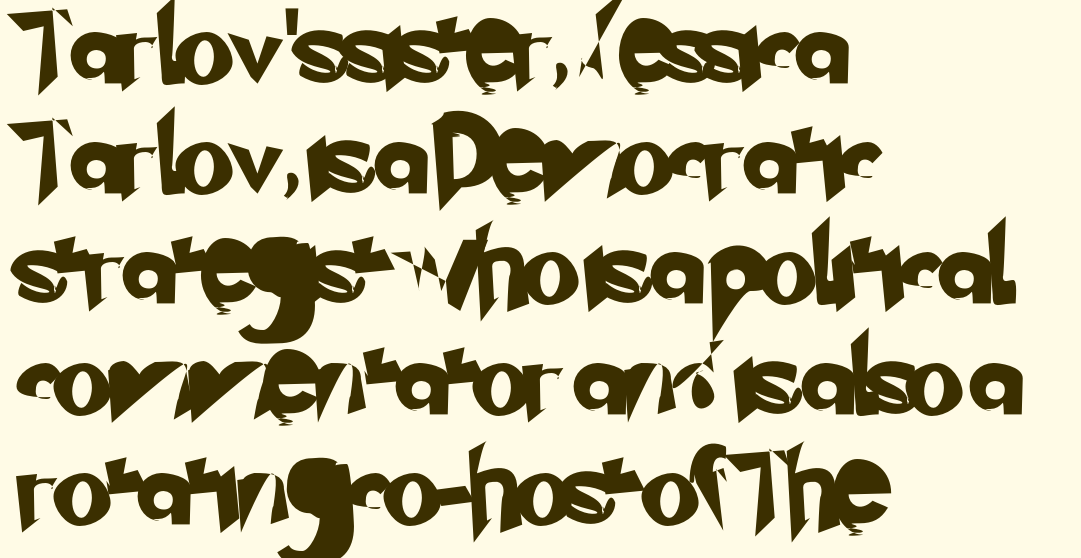
The image shows 76 px sans-serif type; set left-aligned, normal line spacing (1.45x), normal letter spacing, not underlined; low stroke contrast and a small x-height.
